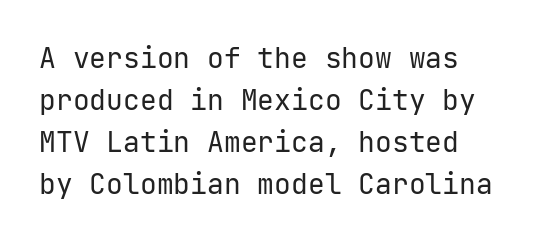
Q: Is the text bold? A: No.
Q: Is the text italic (slanted)? A: No, it is upright.
Q: Is the typeface a serif or a sans-serif typeface? A: Sans-serif.
Q: Is the text underlined? A: No.
Q: How is the paragraph aligned? A: Left-aligned.
Q: Is the spacing between letters normal or unusually wide? A: Normal.
Q: Is the spacing between lines tight, normal or loose? A: Normal.
Q: Width (condensed, normal, or wide)? A: Normal.
Q: Stroke contrast? A: Low.
Q: x-height? A: Medium.
